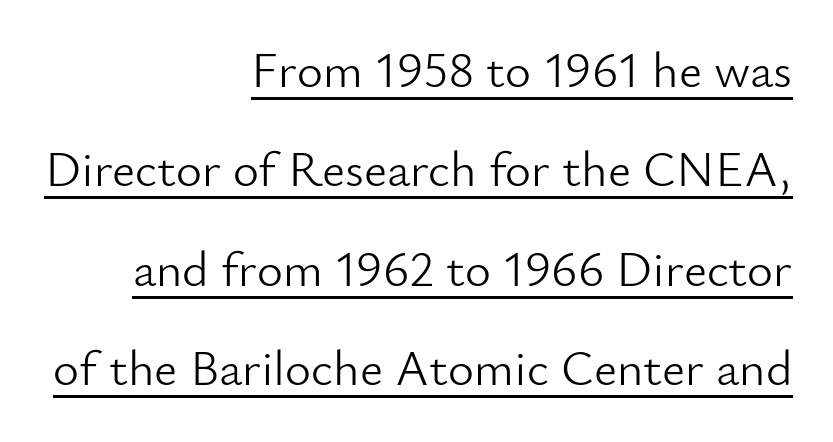
The image shows 50 px light sans-serif type, upright; set right-aligned, loose line spacing (1.99x), normal letter spacing, underlined; low stroke contrast and a small x-height.
